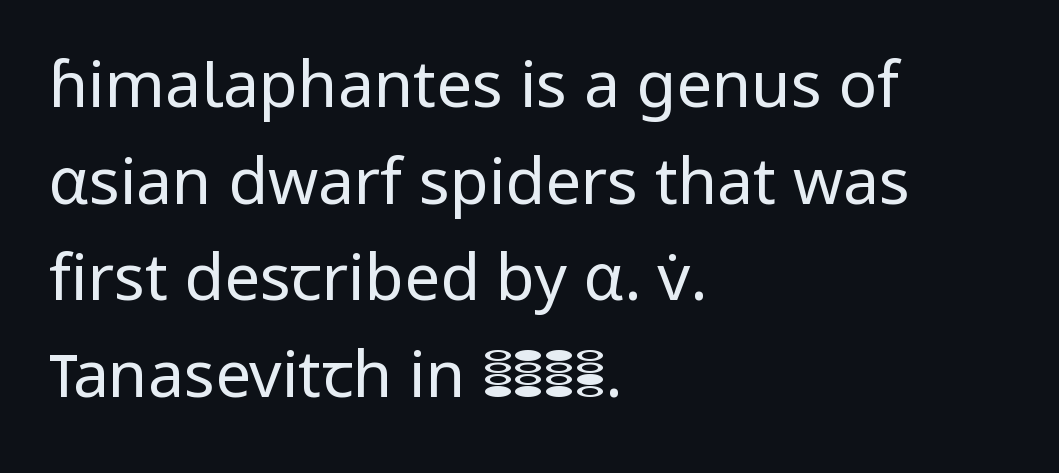
{"serif": "no", "italic": "no", "bold": "no", "weight": "regular", "width": "normal", "stroke_contrast": "low", "x_height": "medium", "monospaced": "no", "underline": "no", "align": "left", "line_spacing": "normal", "line_spacing_ratio": 1.51, "letter_spacing": "normal", "letter_spacing_em": 0.0, "glyph_px": 64}
